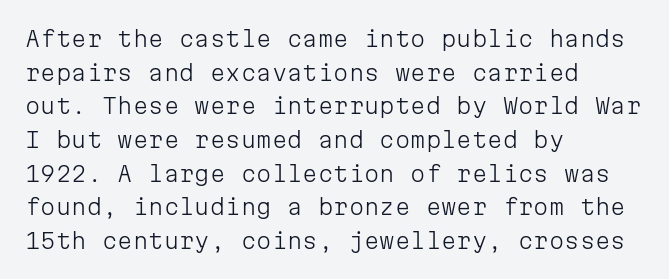
{"italic": "no", "bold": "no", "underline": "no", "align": "left", "line_spacing": "normal", "line_spacing_ratio": 1.53, "letter_spacing": "normal", "letter_spacing_em": 0.0, "glyph_px": 22}
